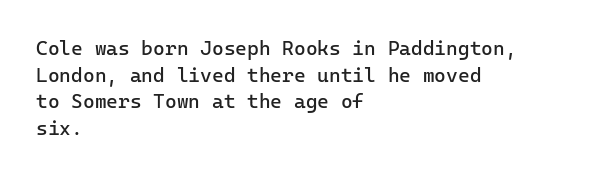
Q: Is the text bold? A: No.
Q: Is the text italic (slanted)? A: No, it is upright.
Q: Is the text underlined? A: No.
Q: How is the paragraph aligned? A: Left-aligned.
Q: Is the spacing between letters normal or unusually wide? A: Normal.
Q: Is the spacing between lines tight, normal or loose? A: Normal.
